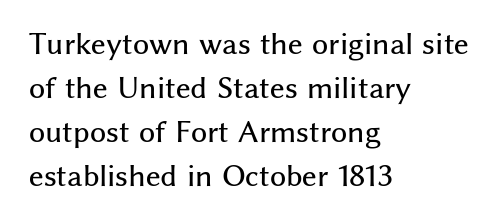
Line starts are locked; line ends wander. Proportional: the letters do not fall into vertical columns. This sample keeps an unexceptional amount of space between lines. Tall strokes in this sample are plumb rather than angled. The face used here is rendered with its standard letterfit.
